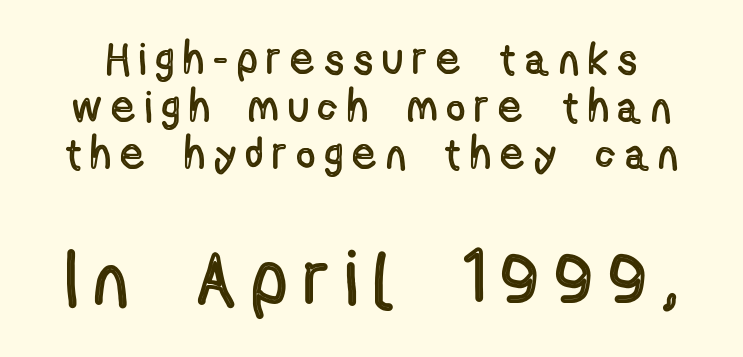
Every character sits straight up, as roman type does. If you squint, the bottom block still reads clearly — it's the larger of the two. Observe the wide spacing: letters keep a clear distance from each other. The space directly below the letters is spotless. This sample has the flowing, uneven cadence of proportional lettering.
